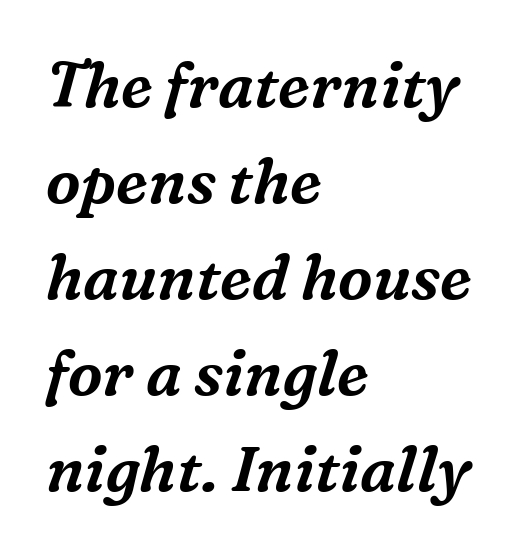
The image shows 62 px serif type, italic (leaning right); set left-aligned, normal line spacing (1.55x), normal letter spacing, not underlined; medium stroke contrast and a medium x-height.
